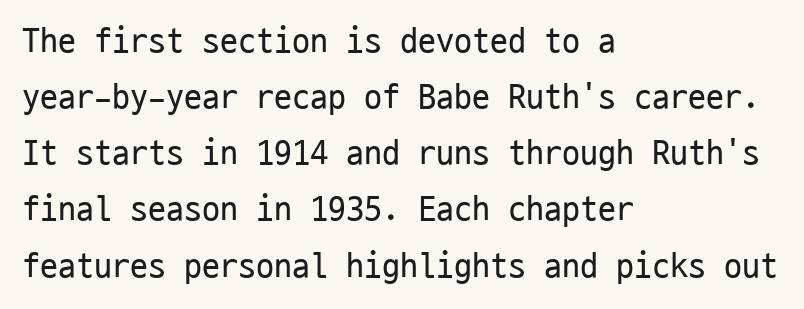
{"serif": "no", "italic": "no", "bold": "no", "weight": "regular", "width": "condensed", "stroke_contrast": "low", "x_height": "medium", "monospaced": "yes", "underline": "no", "align": "left", "line_spacing": "normal", "line_spacing_ratio": 1.56, "letter_spacing": "normal", "letter_spacing_em": 0.0, "glyph_px": 36}
